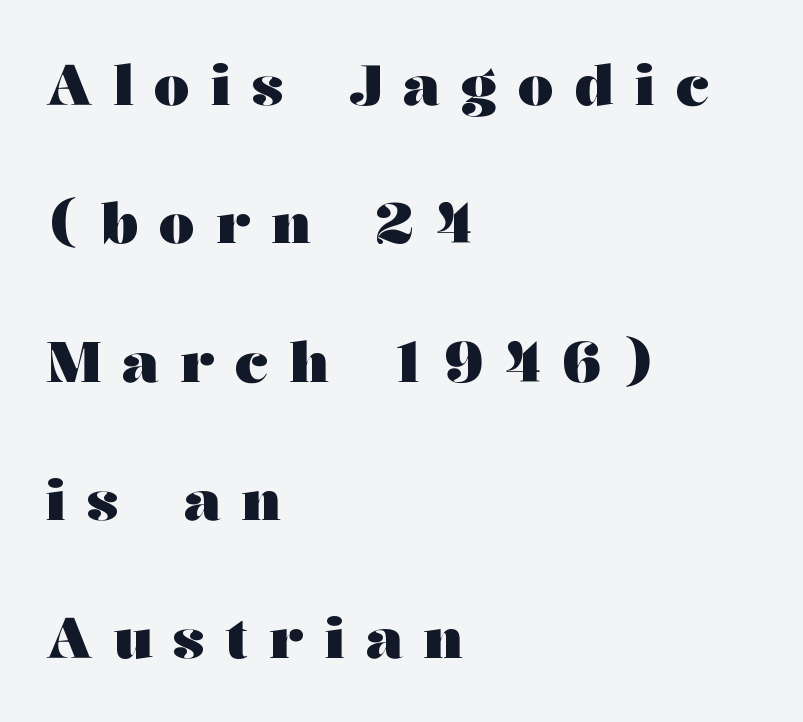
The image shows 56 px heavy, wide serif type, upright; set left-aligned, loose line spacing (2.47x), unusually wide letter spacing (+0.38 em), not underlined; medium stroke contrast and a medium x-height.
